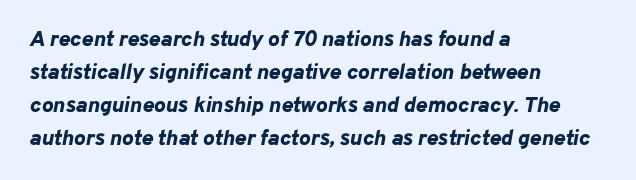
The letterforms sit shoulder to shoulder at normal distance. This is oblique type, the kind used for emphasis or titles. These lines sit exactly where default settings would place them. Its strokes are broad and dark, the hallmark of bold type.
